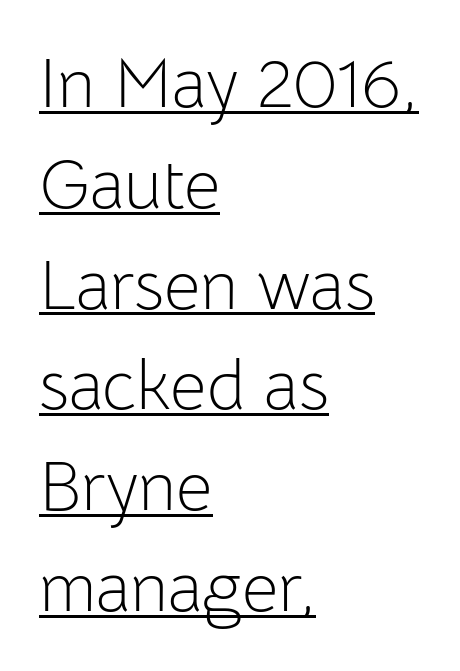
Q: Is the text bold? A: No.
Q: Is the text italic (slanted)? A: No, it is upright.
Q: Is the typeface a serif or a sans-serif typeface? A: Sans-serif.
Q: Is the text underlined? A: Yes.
Q: How is the paragraph aligned? A: Left-aligned.
Q: Is the spacing between letters normal or unusually wide? A: Normal.
Q: Is the spacing between lines tight, normal or loose? A: Normal.
Q: Width (condensed, normal, or wide)? A: Normal.
Q: Stroke contrast? A: Low.
Q: x-height? A: Medium.
Q: Monospaced? A: No.
